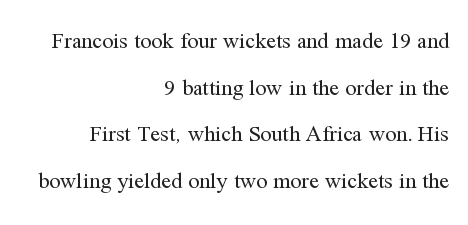
The image shows 22 px text type, upright; set right-aligned, loose line spacing (2.12x), normal letter spacing, not underlined.
